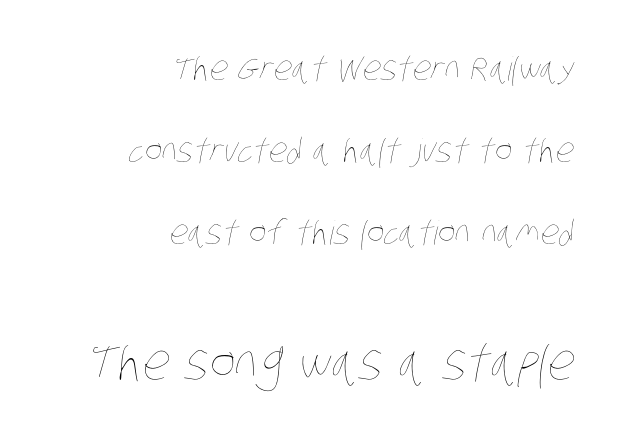
The image shows 49 px thin, condensed type; set right-aligned, loose line spacing (2.49x), normal letter spacing, not underlined; the second (bottom) block is 1.48x larger; low stroke contrast and a large x-height.
